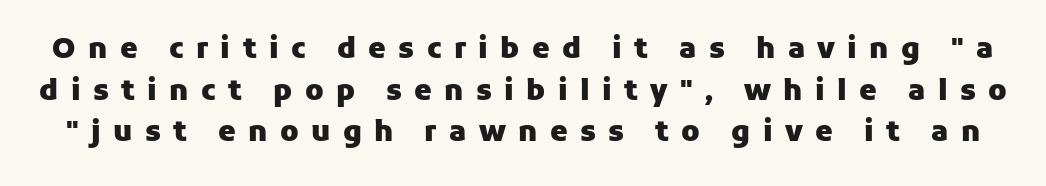
Unlike italic type, these characters show no tilt at all. The rendering uses a bold face; every stroke is thick and dark. Spacing verdict: proportional, widths tailored to each character. Regarding leading, the lines here are spaced in the standard way.
